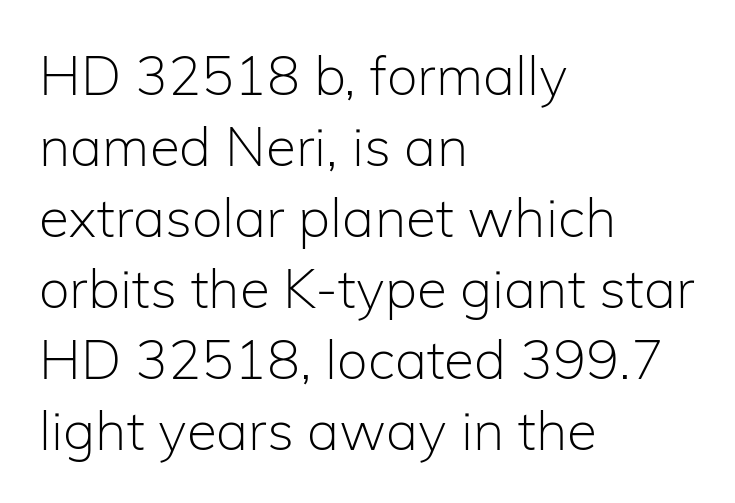
Q: Is the text bold? A: No.
Q: Is the text italic (slanted)? A: No, it is upright.
Q: Is the typeface a serif or a sans-serif typeface? A: Sans-serif.
Q: Is the text underlined? A: No.
Q: How is the paragraph aligned? A: Left-aligned.
Q: Is the spacing between letters normal or unusually wide? A: Normal.
Q: Is the spacing between lines tight, normal or loose? A: Normal.
Q: Width (condensed, normal, or wide)? A: Normal.
Q: Stroke contrast? A: Low.
Q: x-height? A: Medium.
Q: Monospaced? A: No.
